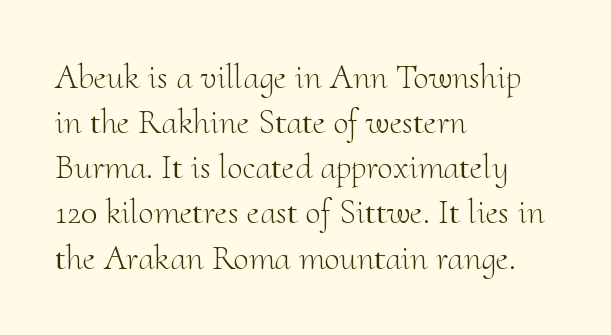
Q: Is the text bold? A: No.
Q: Is the text italic (slanted)? A: No, it is upright.
Q: Is the typeface a serif or a sans-serif typeface? A: Serif.
Q: Is the text underlined? A: No.
Q: How is the paragraph aligned? A: Left-aligned.
Q: Is the spacing between letters normal or unusually wide? A: Normal.
Q: Is the spacing between lines tight, normal or loose? A: Normal.
Q: Width (condensed, normal, or wide)? A: Normal.
Q: Stroke contrast? A: Medium.
Q: x-height? A: Small.
Q: Monospaced? A: No.
